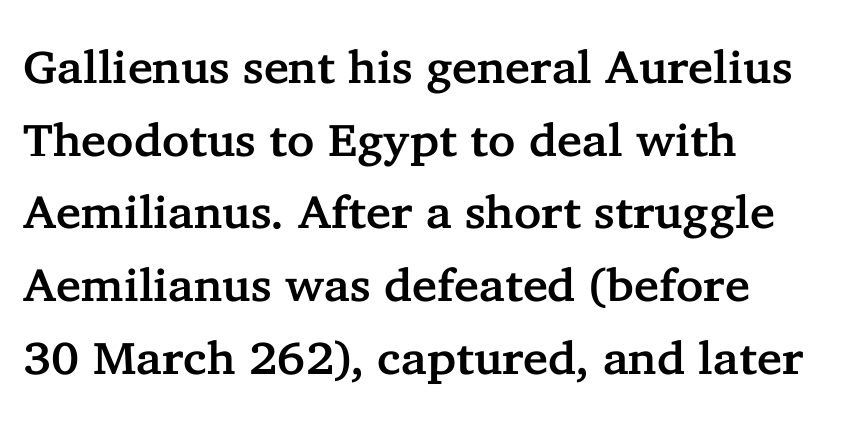
The image shows 46 px serif type, upright; set left-aligned, normal line spacing (1.58x), normal letter spacing, not underlined; low stroke contrast and a medium x-height.
